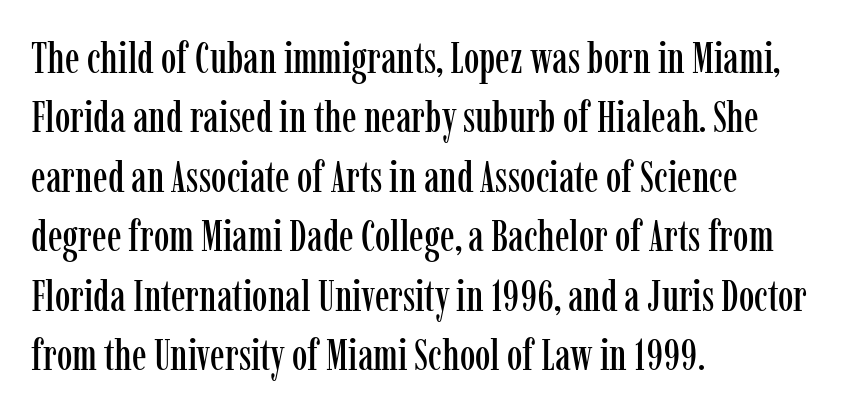
The font's upright variant was chosen for this text. This rendering leaves character spacing at its baseline value. The rendering uses natural spacing where letterforms have individual widths. The rendering uses a moderate line-height, typical for paragraphs.
